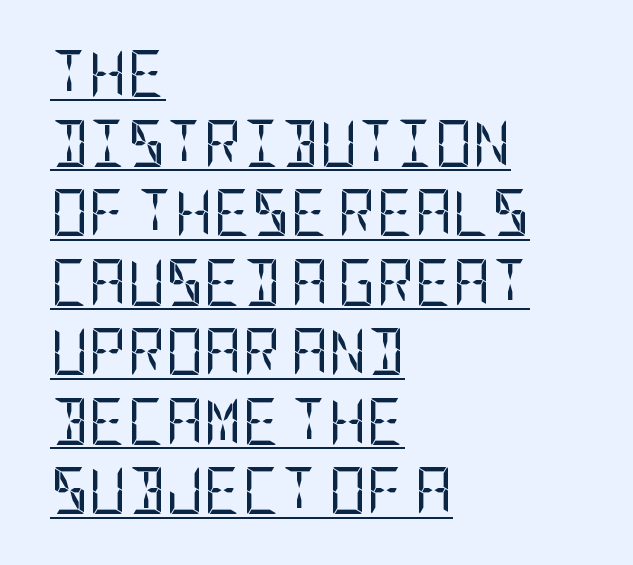
Q: Is the text bold? A: No.
Q: Is the text italic (slanted)? A: No, it is upright.
Q: Is the typeface a serif or a sans-serif typeface? A: Sans-serif.
Q: Is the text underlined? A: Yes.
Q: How is the paragraph aligned? A: Left-aligned.
Q: Is the spacing between letters normal or unusually wide? A: Normal.
Q: Is the spacing between lines tight, normal or loose? A: Normal.
Q: Width (condensed, normal, or wide)? A: Condensed.
Q: Stroke contrast? A: Low.
Q: x-height? A: Large.
